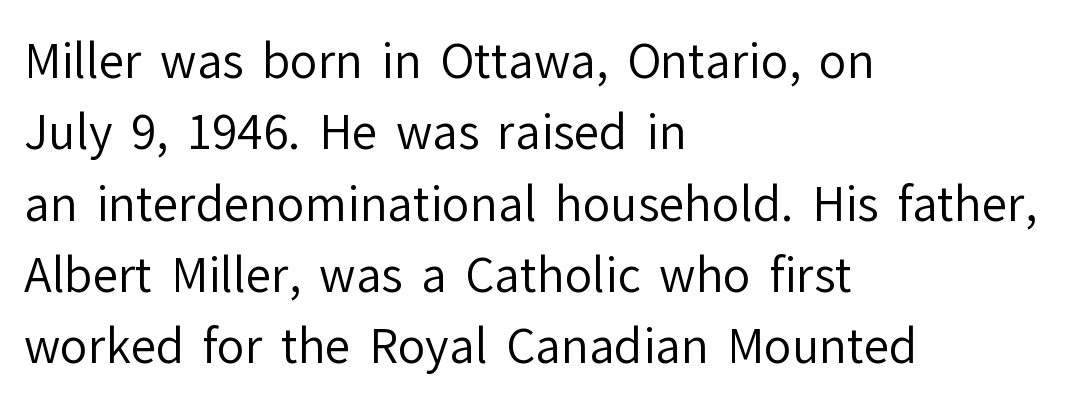
How would I describe the line gaps? Plain and ordinary. Clear beneath every line of the passage. Counters stay open thanks to moderate or lighter strokes. Where is the straight margin? On the left. Does the type have serifs? No, each stem ends abruptly.
